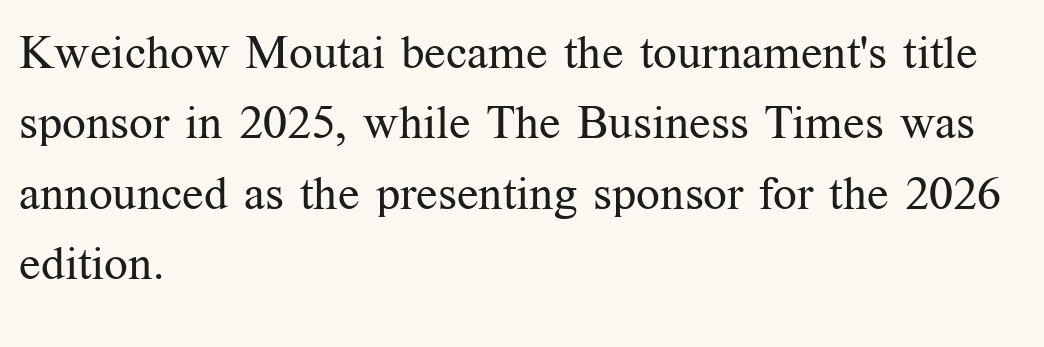
This sample uses plain, unmodified letter spacing. The baseline area is clear. Does the type have serifs? Yes, each stem ends in a small foot. The letters stand upright; this is a roman face.
